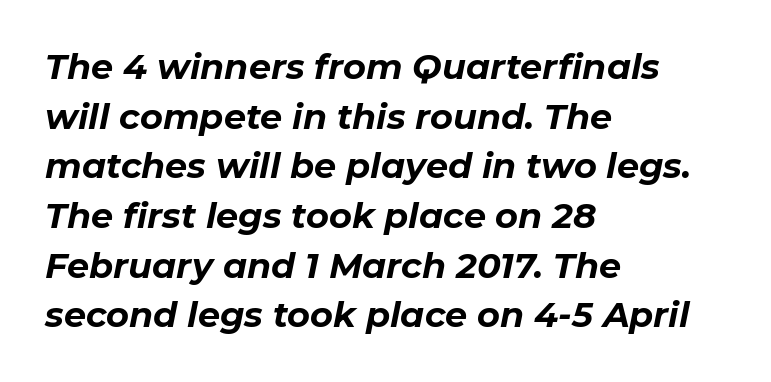
The image shows 35 px bold type, italic (leaning right); set left-aligned, normal line spacing (1.42x), normal letter spacing, not underlined; low stroke contrast and a medium x-height.
